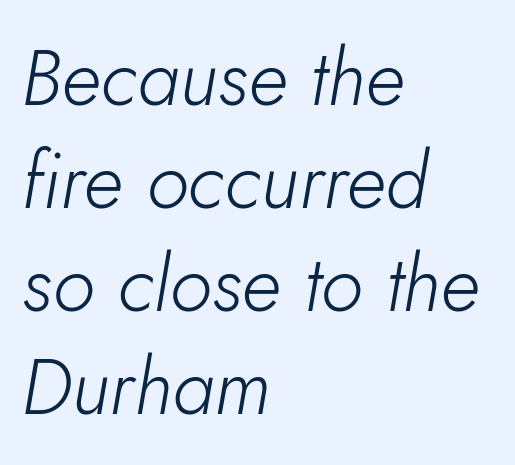
Q: Is the text bold? A: No.
Q: Is the text italic (slanted)? A: Yes, it leans right by about 5 degrees.
Q: Is the text underlined? A: No.
Q: How is the paragraph aligned? A: Left-aligned.
Q: Is the spacing between letters normal or unusually wide? A: Normal.
Q: Is the spacing between lines tight, normal or loose? A: Normal.
Q: Width (condensed, normal, or wide)? A: Normal.
Q: Stroke contrast? A: Low.
Q: x-height? A: Small.
Q: Monospaced? A: No.
